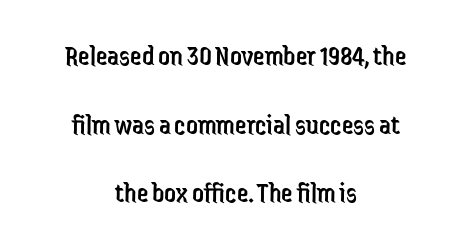
The image shows 29 px regular-weight, condensed sans-serif type, upright; set centered, loose line spacing (2.37x), normal letter spacing, not underlined; low stroke contrast and a medium x-height.
